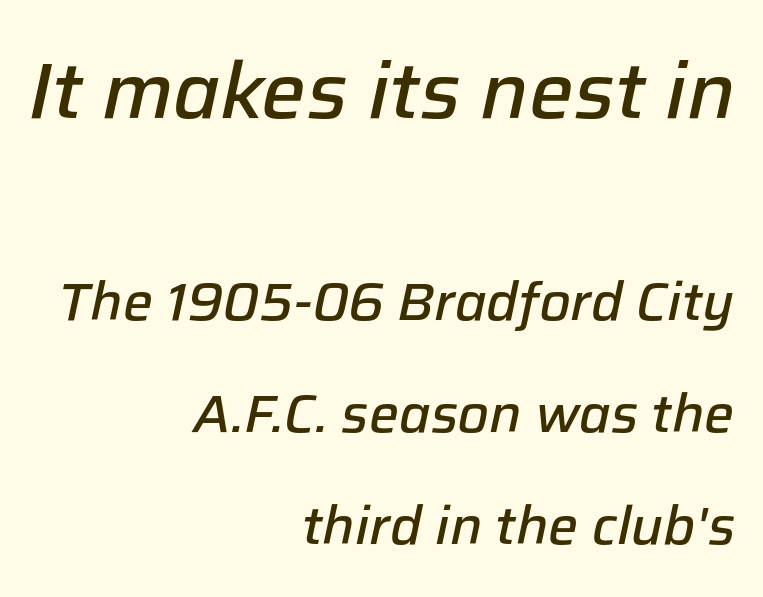
Q: Is the text bold? A: Semi-bold.
Q: Is the text italic (slanted)? A: Yes, it leans right by about 12 degrees.
Q: Is the text underlined? A: No.
Q: How is the paragraph aligned? A: Right-aligned.
Q: Is the spacing between letters normal or unusually wide? A: Normal.
Q: Is the spacing between lines tight, normal or loose? A: Loose.
Q: Which block of text is set in a larger size, the first (top) or the second (bottom)? A: The first (top) one.
Q: Width (condensed, normal, or wide)? A: Normal.
Q: Stroke contrast? A: Low.
Q: x-height? A: Medium.
Q: Monospaced? A: No.
